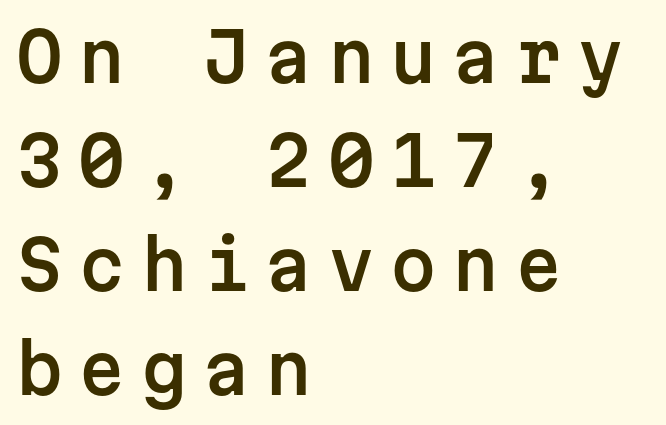
Serif or sans? Sans — the stroke terminals are bare. One-word summary of the alignment: left. Glyph-to-glyph distance is far greater than everyday printed text. Clear beneath every line of the passage. Is there any slant? The stems are plumb. Is there much room between lines? A standard amount, neither cramped nor airy.
